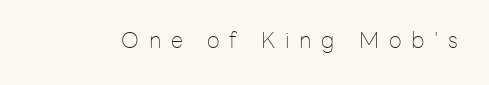
The image shows 22 px text type, upright; set unusually wide letter spacing (+0.44 em), not underlined.
